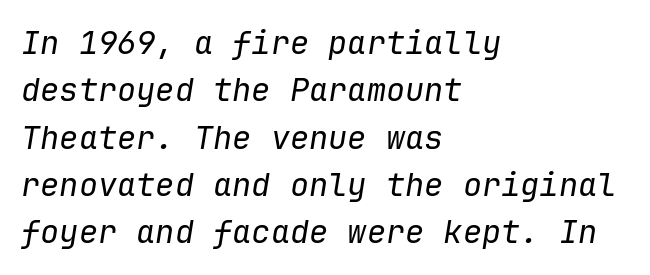
The image shows 32 px regular-weight type, italic (leaning right), monospaced; set left-aligned, normal line spacing (1.48x), normal letter spacing, not underlined; low stroke contrast and a medium x-height.
